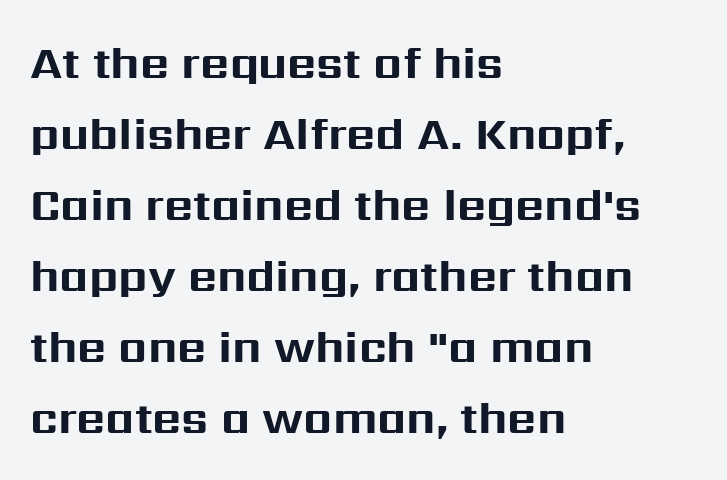
Q: Is the text bold? A: Yes.
Q: Is the text italic (slanted)? A: No, it is upright.
Q: Is the typeface a serif or a sans-serif typeface? A: Sans-serif.
Q: Is the text underlined? A: No.
Q: How is the paragraph aligned? A: Left-aligned.
Q: Is the spacing between letters normal or unusually wide? A: Normal.
Q: Is the spacing between lines tight, normal or loose? A: Normal.
Q: Width (condensed, normal, or wide)? A: Normal.
Q: Stroke contrast? A: Medium.
Q: x-height? A: Medium.
Q: Monospaced? A: No.
